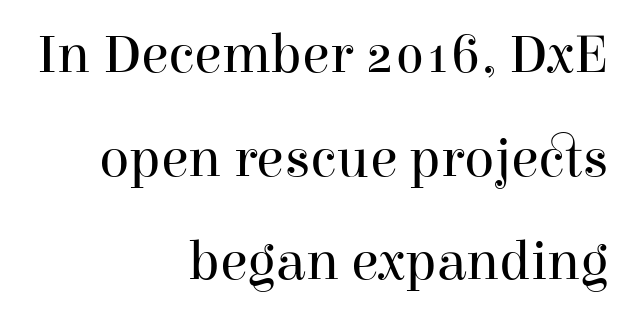
Q: Is the text bold? A: No.
Q: Is the text italic (slanted)? A: No, it is upright.
Q: Is the typeface a serif or a sans-serif typeface? A: Serif.
Q: Is the text underlined? A: No.
Q: How is the paragraph aligned? A: Right-aligned.
Q: Is the spacing between letters normal or unusually wide? A: Normal.
Q: Width (condensed, normal, or wide)? A: Normal.
Q: Stroke contrast? A: High.
Q: x-height? A: Medium.
Q: Monospaced? A: No.
